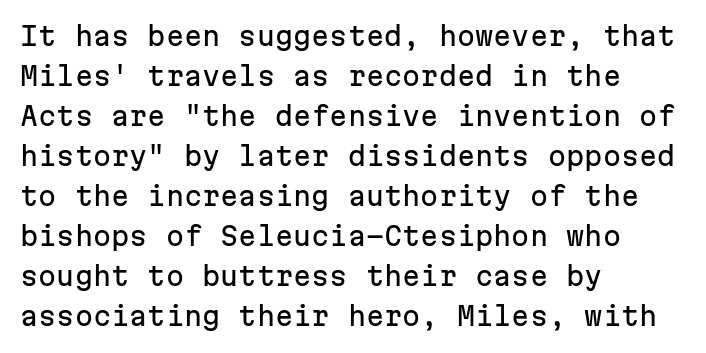
Q: Is the text italic (slanted)? A: No, it is upright.
Q: Is the text underlined? A: No.
Q: How is the paragraph aligned? A: Left-aligned.
Q: Is the spacing between letters normal or unusually wide? A: Normal.
Q: Is the spacing between lines tight, normal or loose? A: Normal.
